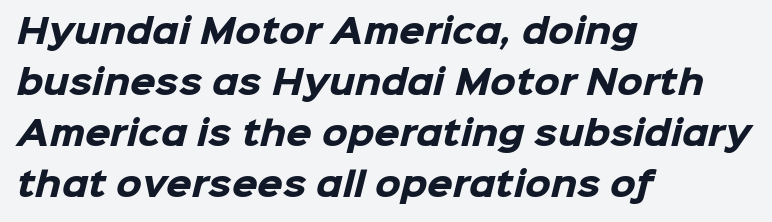
Letters rest on an invisible, unmarked baseline. The type family on display is of the sans-serif kind. If you drew a ruler down the left edge, every line would touch it. Summary of weight: heavy, a full bold. The passage shown is typed in a proportional face where columns would drift. The line-height multiplier appears to be the usual default.
